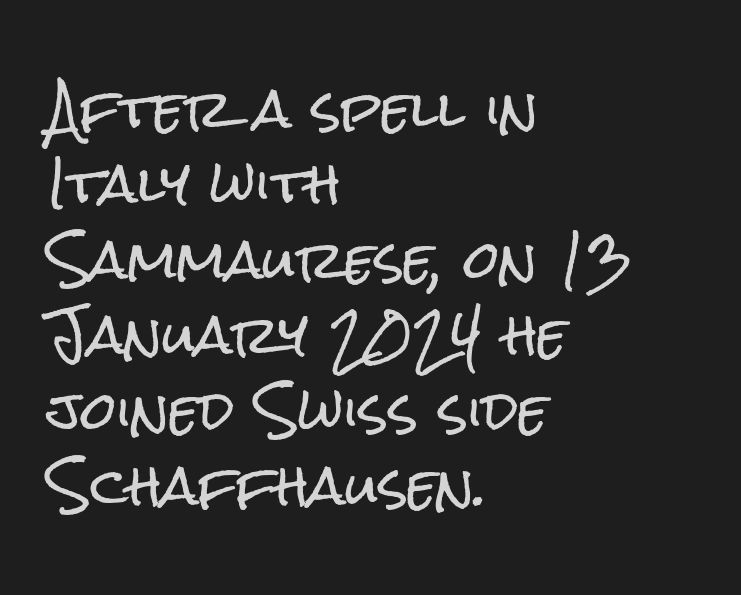
The image shows 51 px condensed sans-serif type, upright; set left-aligned, normal line spacing (1.48x), normal letter spacing, not underlined; low stroke contrast and a medium x-height.
